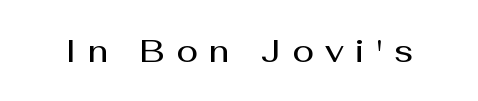
The image shows 32 px semibold sans-serif type, upright; set unusually wide letter spacing (+0.36 em), not underlined; medium stroke contrast and a medium x-height.
